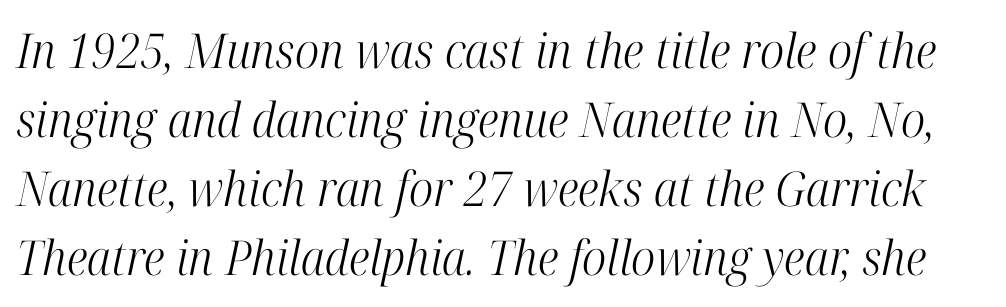
Q: Is the text bold? A: No.
Q: Is the text italic (slanted)? A: Yes, it leans right by about 12 degrees.
Q: Is the typeface a serif or a sans-serif typeface? A: Serif.
Q: Is the text underlined? A: No.
Q: Is the spacing between letters normal or unusually wide? A: Normal.
Q: Is the spacing between lines tight, normal or loose? A: Normal.
Q: Width (condensed, normal, or wide)? A: Condensed.
Q: Stroke contrast? A: High.
Q: x-height? A: Medium.
Q: Monospaced? A: No.
